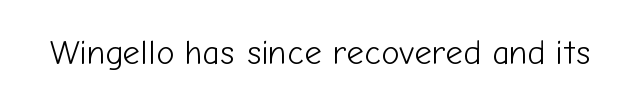
Letters have the restrained weight of plain body copy at most. This sample uses an upright cut, with every glyph sitting square on the baseline. Default kerning and tracking; the words read as compact shapes. The gap between lines stays unmarked.
